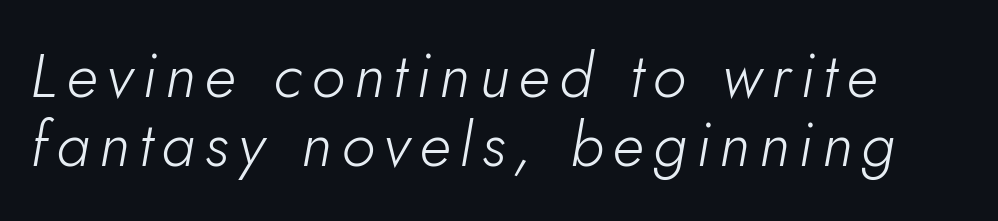
The image shows 62 px light type, italic (leaning right); set tight line spacing (1.12x), not underlined; low stroke contrast and a small x-height.
